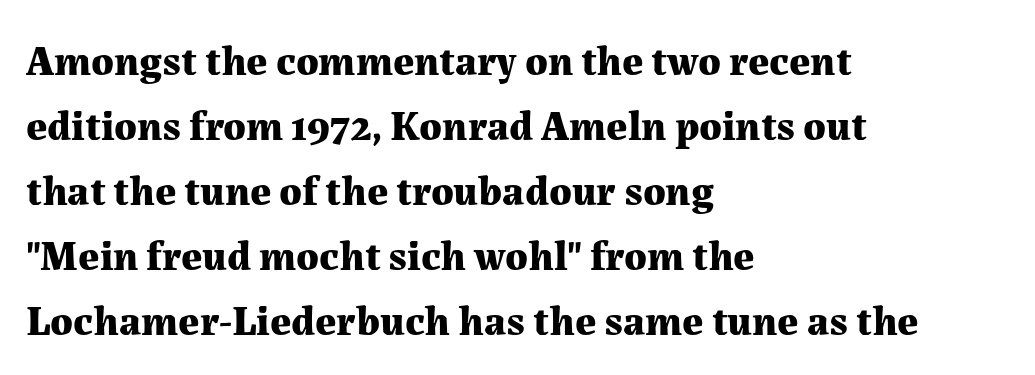
The image shows 42 px bold serif type, upright; set left-aligned, normal line spacing (1.55x), normal letter spacing, not underlined; medium stroke contrast and a medium x-height.
